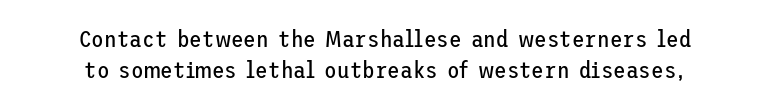
The image shows 23 px text type, upright; set normal line spacing (1.36x), normal letter spacing, not underlined.
